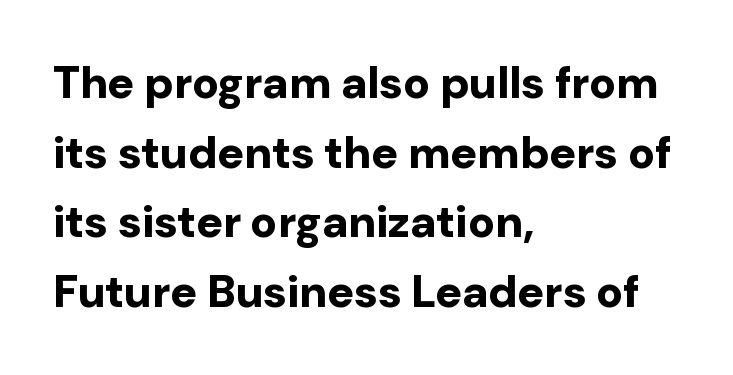
{"serif": "no", "italic": "no", "bold": "yes", "weight": "bold", "width": "normal", "stroke_contrast": "low", "x_height": "medium", "monospaced": "no", "underline": "no", "align": "left", "line_spacing": "normal", "line_spacing_ratio": 1.55, "letter_spacing": "normal", "letter_spacing_em": 0.0, "glyph_px": 45}
